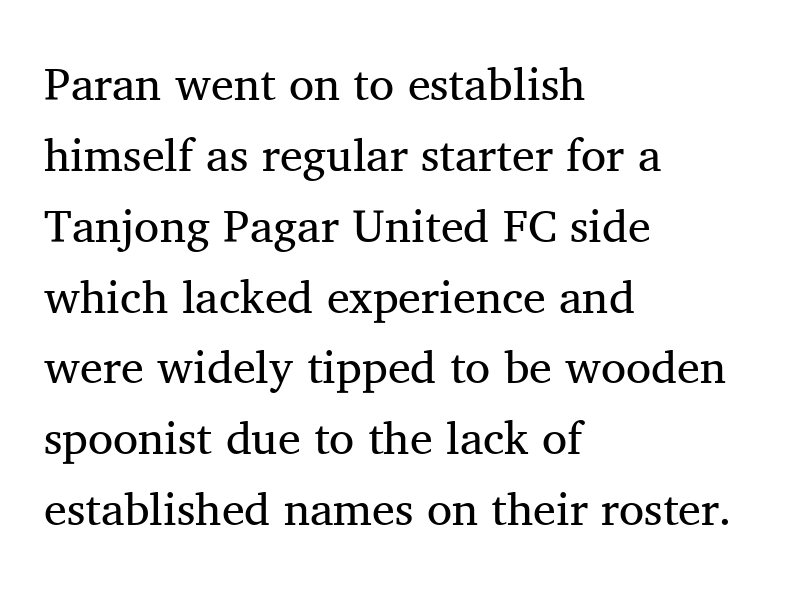
A clean baseline with only descenders dipping below it. Each letter keeps its own natural width here, so spacing adapts to shape. Ink coverage per letter is moderate at most. A student would call this left alignment; a typographer would say flush left, rag right. Old-style or modern, the face here clearly has serifs.
